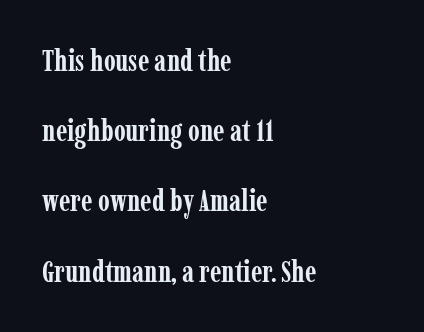
The image shows 30 px semibold, condensed serif type, upright; set left-aligned, loose line spacing (2.34x), normal letter spacing, not underlined; low stroke contrast and a medium x-height.
